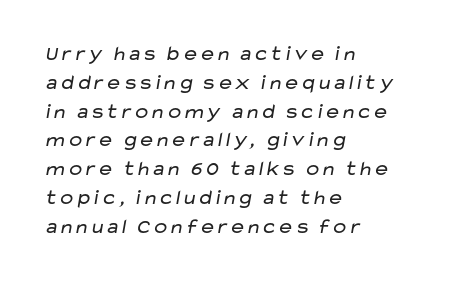
Q: Is the text bold? A: No.
Q: Is the text underlined? A: No.
Q: How is the paragraph aligned? A: Left-aligned.
Q: Is the spacing between letters normal or unusually wide? A: Normal.
Q: Is the spacing between lines tight, normal or loose? A: Normal.
